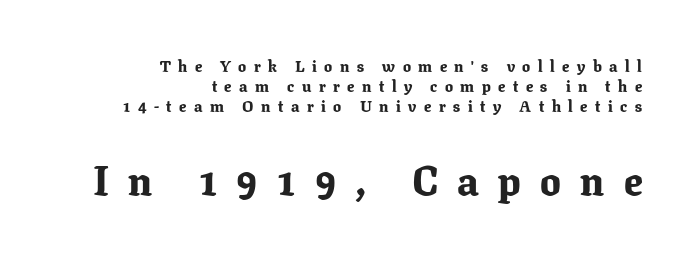
{"serif": "yes", "italic": "no", "bold": "yes", "weight": "bold", "width": "normal", "stroke_contrast": "low", "x_height": "medium", "monospaced": "no", "underline": "no", "align": "right", "line_spacing": "normal", "line_spacing_ratio": 1.25, "letter_spacing": "wide", "letter_spacing_em": 0.47, "larger_block": "second", "size_ratio": 2.56, "glyph_px": 41}
